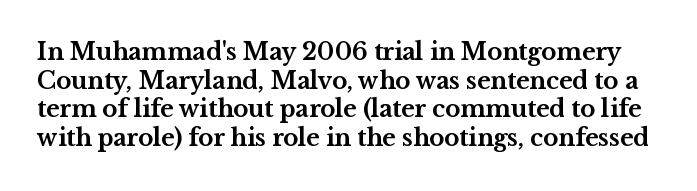
Q: Is the text bold? A: Yes.
Q: Is the text italic (slanted)? A: No, it is upright.
Q: Is the text underlined? A: No.
Q: Is the spacing between letters normal or unusually wide? A: Normal.
Q: Is the spacing between lines tight, normal or loose? A: Normal.
